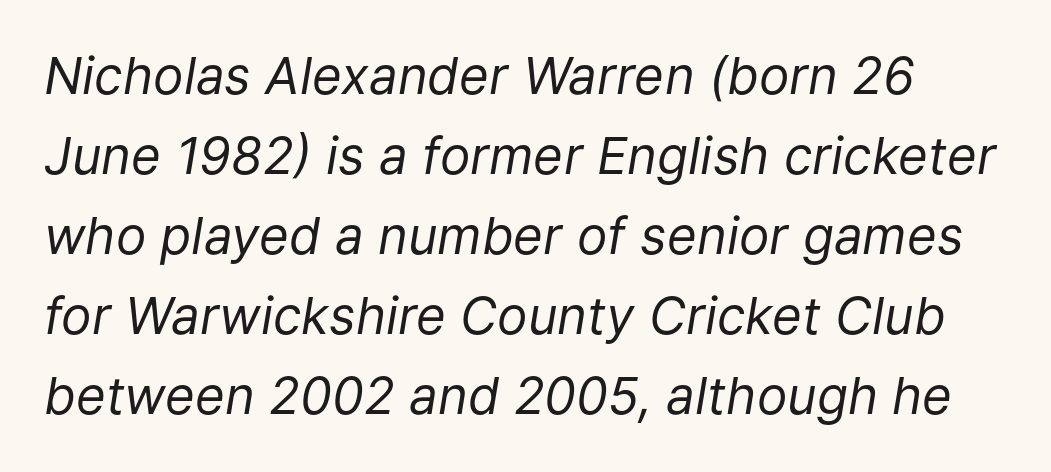
The image shows 51 px regular-weight type, italic (leaning right); set normal line spacing (1.57x), normal letter spacing, not underlined; low stroke contrast and a medium x-height.
